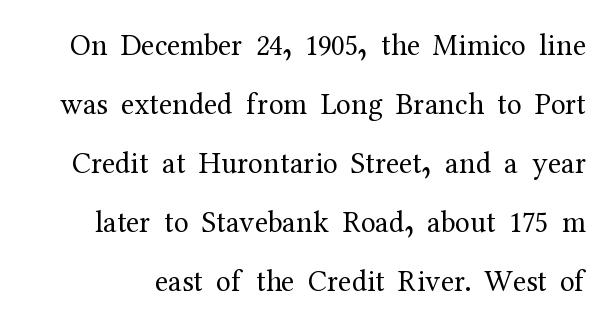
Q: Is the text bold? A: No.
Q: Is the text italic (slanted)? A: No, it is upright.
Q: Is the typeface a serif or a sans-serif typeface? A: Serif.
Q: Is the text underlined? A: No.
Q: Is the spacing between letters normal or unusually wide? A: Normal.
Q: Is the spacing between lines tight, normal or loose? A: Loose.
Q: Width (condensed, normal, or wide)? A: Normal.
Q: Stroke contrast? A: Medium.
Q: x-height? A: Medium.
Q: Monospaced? A: No.
